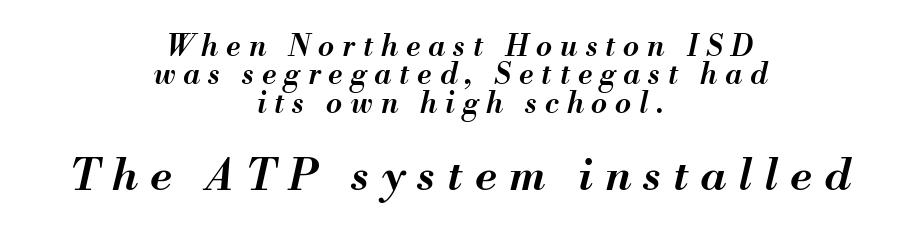
The image shows 44 px semibold type, italic (leaning right); set centered, tight line spacing (0.98x), unusually wide letter spacing (+0.28 em), not underlined; the second (bottom) block is 1.52x larger; medium stroke contrast and a small x-height.
